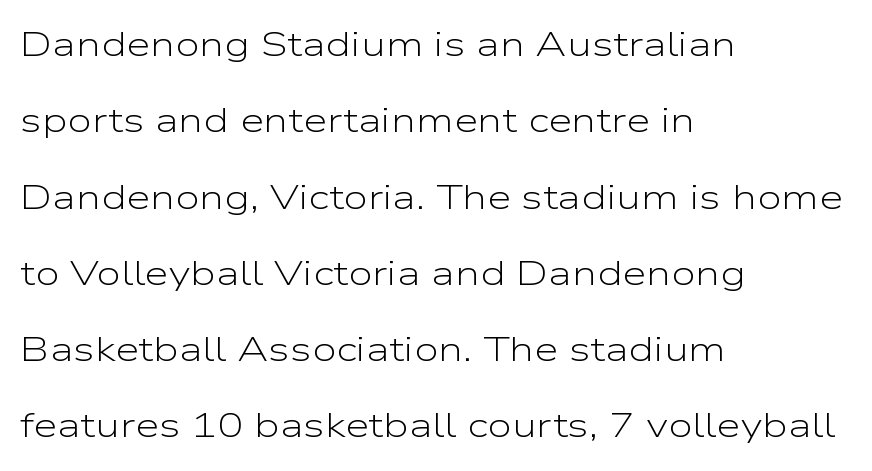
Q: Is the text bold? A: No.
Q: Is the text italic (slanted)? A: No, it is upright.
Q: Is the typeface a serif or a sans-serif typeface? A: Sans-serif.
Q: Is the text underlined? A: No.
Q: How is the paragraph aligned? A: Left-aligned.
Q: Is the spacing between letters normal or unusually wide? A: Normal.
Q: Is the spacing between lines tight, normal or loose? A: Loose.
Q: Width (condensed, normal, or wide)? A: Wide.
Q: Stroke contrast? A: Low.
Q: x-height? A: Medium.
Q: Monospaced? A: No.
